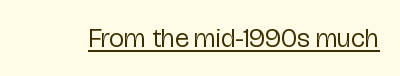
Q: Is the text bold? A: No.
Q: Is the text italic (slanted)? A: No, it is upright.
Q: Is the text underlined? A: Yes.
Q: Is the spacing between letters normal or unusually wide? A: Normal.
